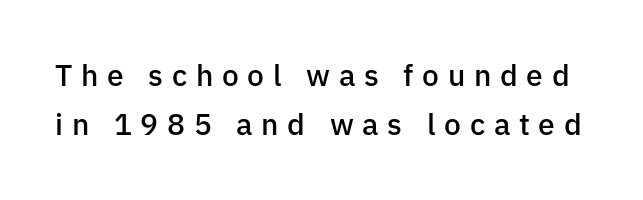
The image shows 30 px semibold sans-serif type, upright; set normal line spacing (1.64x), unusually wide letter spacing (+0.29 em), not underlined; low stroke contrast and a medium x-height.
